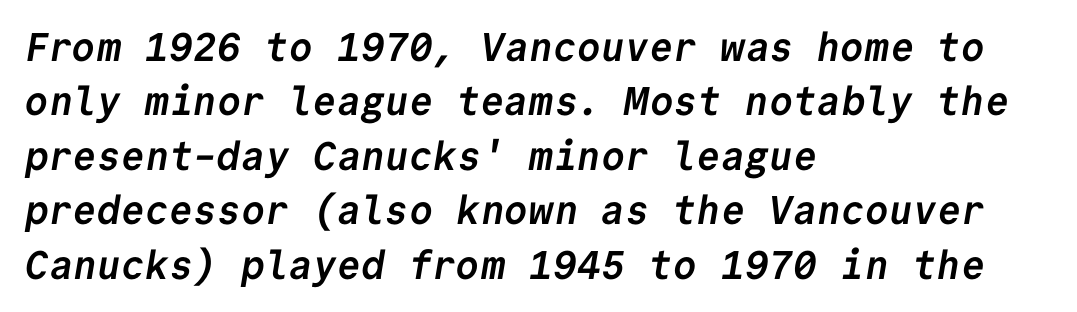
The face used here is rendered with its standard letterfit. The characters display no serif detailing; their extremities are plain. Teacher's note: observe the even left margin — that is flush-left alignment. The font is running at its bold setting. The passage shown stacks its lines at a standard gap. Every character here occupies the same horizontal width, giving the sample a typewriter-like rhythm.
